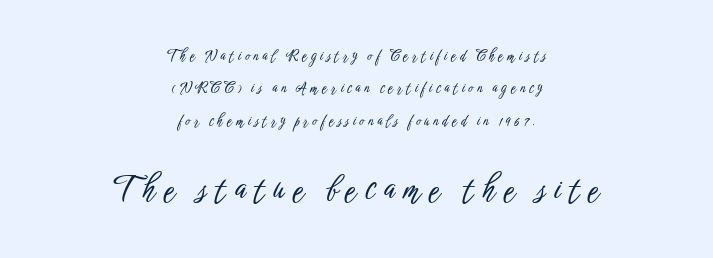
Q: Is the text italic (slanted)? A: Yes.
Q: Is the typeface a serif or a sans-serif typeface? A: Sans-serif.
Q: Is the text underlined? A: No.
Q: How is the paragraph aligned? A: Centered.
Q: Is the spacing between letters normal or unusually wide? A: Unusually wide.
Q: Is the spacing between lines tight, normal or loose? A: Loose.
Q: Which block of text is set in a larger size, the first (top) or the second (bottom)? A: The second (bottom) one.
Q: Width (condensed, normal, or wide)? A: Condensed.
Q: Stroke contrast? A: Low.
Q: x-height? A: Medium.
Q: Monospaced? A: No.
